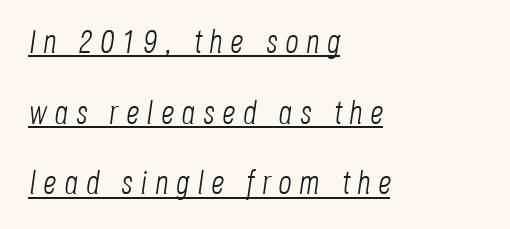
Q: Is the text bold? A: No.
Q: Is the text italic (slanted)? A: Yes, it leans right by about 8 degrees.
Q: Is the text underlined? A: Yes.
Q: How is the paragraph aligned? A: Left-aligned.
Q: Is the spacing between letters normal or unusually wide? A: Unusually wide.
Q: Is the spacing between lines tight, normal or loose? A: Loose.
Q: Width (condensed, normal, or wide)? A: Condensed.
Q: Stroke contrast? A: Low.
Q: x-height? A: Large.
Q: Monospaced? A: No.
